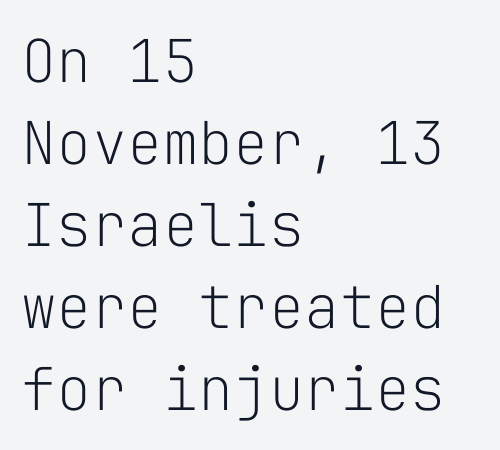
This is the regular roman posture of the typeface. The designer left line spacing at the default. Looks like terminal output: every glyph gets an equal slot. The passage is arranged the way most books set body copy — flush left. Look at the tracking — it's just the regular setting, nothing added. Typographically, this falls in the sans-serif category.
